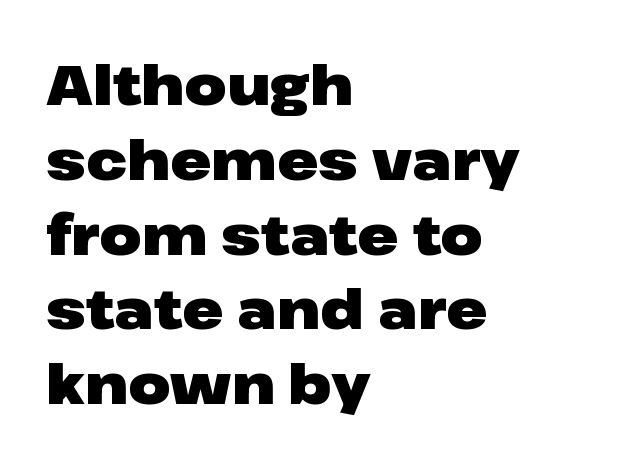
Words appear dense and cohesive because spacing is normal. Check under the words: just untouched page. The vertical gap from one line to the next is medium. Which margin do the lines hug? The left one — the right edge is uneven. The letters advance in unequal steps, a hallmark of proportional type. Does the weight exceed regular? Yes, all the way to bold.
